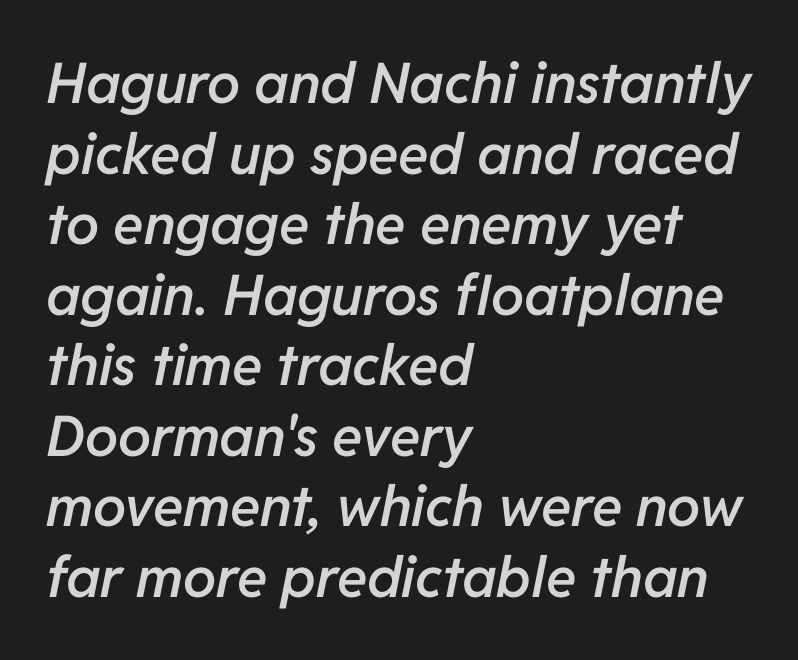
Q: Is the text bold? A: Semi-bold.
Q: Is the text italic (slanted)? A: Yes, it leans right by about 11 degrees.
Q: Is the text underlined? A: No.
Q: How is the paragraph aligned? A: Left-aligned.
Q: Is the spacing between letters normal or unusually wide? A: Normal.
Q: Is the spacing between lines tight, normal or loose? A: Normal.
Q: Width (condensed, normal, or wide)? A: Normal.
Q: Stroke contrast? A: Low.
Q: x-height? A: Medium.
Q: Monospaced? A: No.
